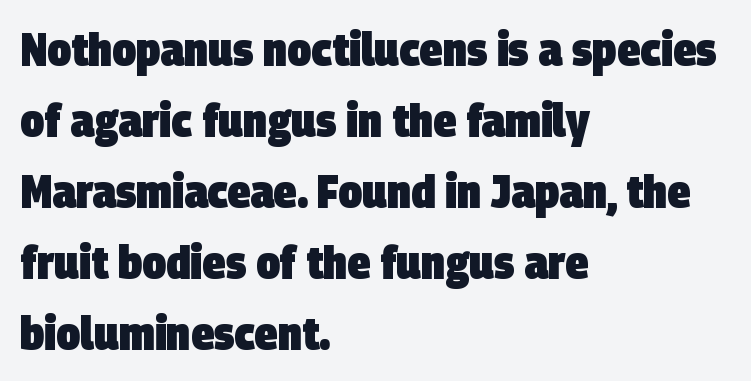
{"serif": "no", "bold": "yes", "weight": "heavy", "width": "condensed", "stroke_contrast": "low", "x_height": "large", "monospaced": "no", "underline": "no", "align": "left", "line_spacing": "normal", "line_spacing_ratio": 1.51, "letter_spacing": "normal", "letter_spacing_em": 0.0, "glyph_px": 47}
